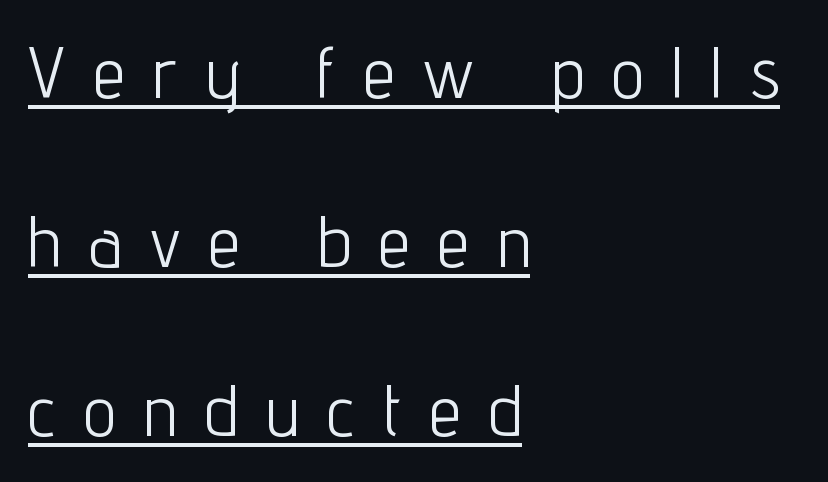
The image shows 72 px light, condensed sans-serif type, upright; set left-aligned, loose line spacing (2.35x), unusually wide letter spacing (+0.4 em), underlined; low stroke contrast and a medium x-height.
